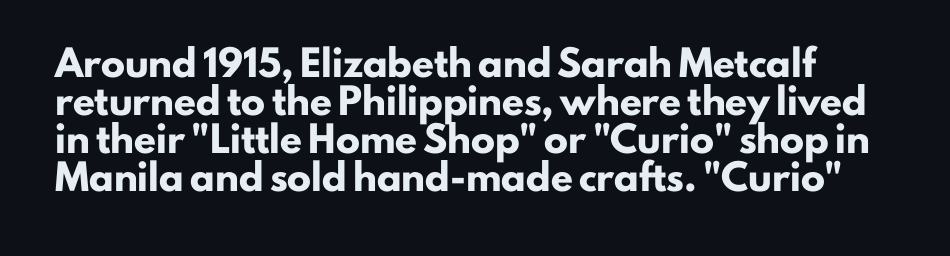
The image shows 24 px bold type, upright; set normal line spacing (1.59x), normal letter spacing, not underlined.
